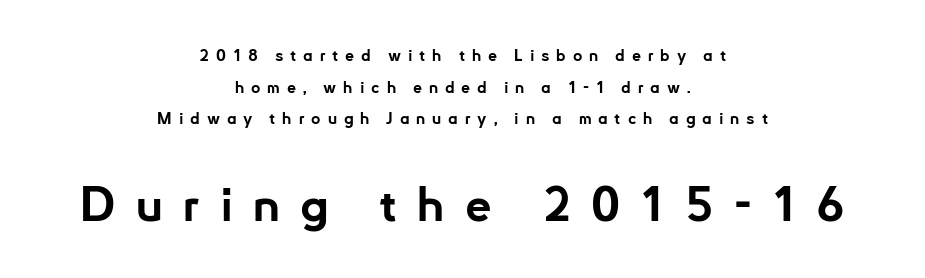
Q: Is the text bold? A: Yes.
Q: Is the text italic (slanted)? A: No, it is upright.
Q: Is the typeface a serif or a sans-serif typeface? A: Sans-serif.
Q: Is the text underlined? A: No.
Q: How is the paragraph aligned? A: Centered.
Q: Is the spacing between letters normal or unusually wide? A: Unusually wide.
Q: Is the spacing between lines tight, normal or loose? A: Loose.
Q: Which block of text is set in a larger size, the first (top) or the second (bottom)? A: The second (bottom) one.
Q: Width (condensed, normal, or wide)? A: Normal.
Q: Stroke contrast? A: Low.
Q: x-height? A: Small.
Q: Monospaced? A: No.
